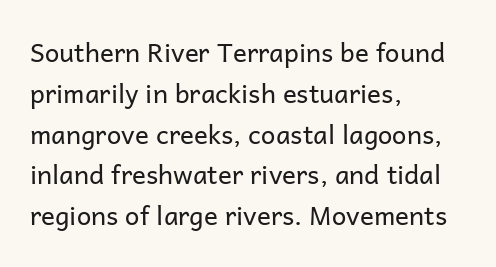
Q: Is the text bold? A: No.
Q: Is the text italic (slanted)? A: No, it is upright.
Q: Is the text underlined? A: No.
Q: How is the paragraph aligned? A: Left-aligned.
Q: Is the spacing between letters normal or unusually wide? A: Normal.
Q: Is the spacing between lines tight, normal or loose? A: Normal.
